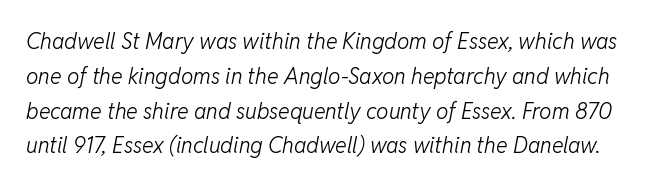
Bare-footed words on every line. The font sits on the lighter half of the weight spectrum, regular included. Nobody touched the tracking dial on this one. A typesetter would mark this as italic.
